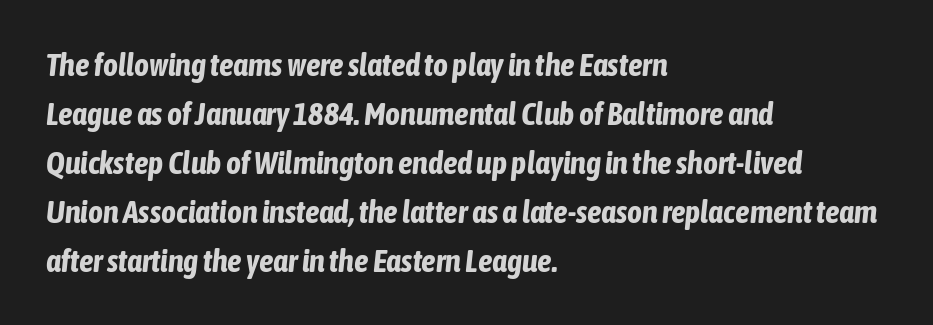
The image shows 32 px bold, condensed type, italic (leaning right); set left-aligned, normal line spacing (1.53x), normal letter spacing, not underlined; low stroke contrast and a medium x-height.
